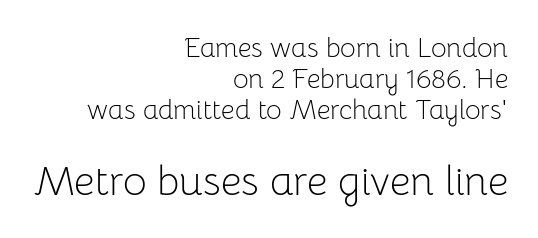
Interline gaps are noticeably narrow in this sample. Of the two passages, the one underneath uses the larger point size. Are there feet on the stems? There aren't — it's a sans. How are the letters spaced? Ordinarily, with no added tracking.
